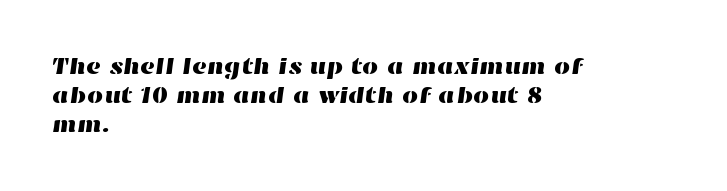
Q: Is the text underlined? A: No.
Q: How is the paragraph aligned? A: Left-aligned.
Q: Is the spacing between letters normal or unusually wide? A: Normal.
Q: Is the spacing between lines tight, normal or loose? A: Normal.
